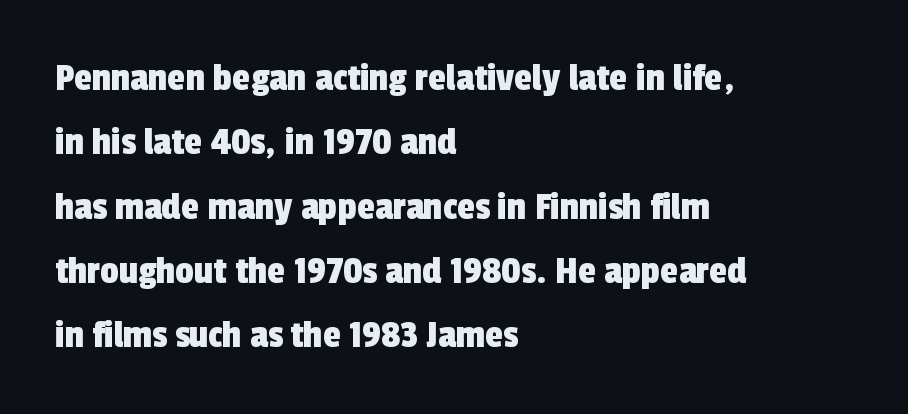
The image shows 41 px condensed sans-serif type; set left-aligned, normal line spacing (1.57x), normal letter spacing, not underlined; a medium x-height.
